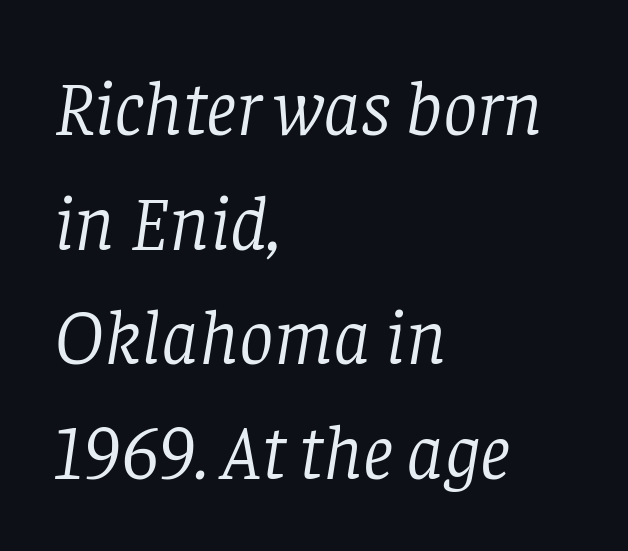
Q: Is the text bold? A: No.
Q: Is the text italic (slanted)? A: Yes, it leans right by about 8 degrees.
Q: Is the typeface a serif or a sans-serif typeface? A: Serif.
Q: Is the text underlined? A: No.
Q: How is the paragraph aligned? A: Left-aligned.
Q: Is the spacing between letters normal or unusually wide? A: Normal.
Q: Is the spacing between lines tight, normal or loose? A: Normal.
Q: Width (condensed, normal, or wide)? A: Normal.
Q: Stroke contrast? A: Low.
Q: x-height? A: Large.
Q: Monospaced? A: No.
